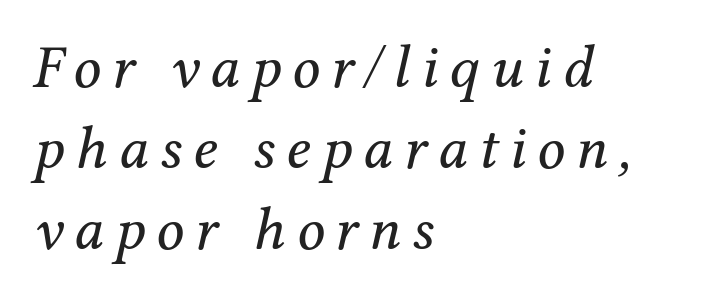
Q: Is the text bold? A: No.
Q: Is the text italic (slanted)? A: Yes, it leans right by about 12 degrees.
Q: Is the typeface a serif or a sans-serif typeface? A: Serif.
Q: Is the text underlined? A: No.
Q: How is the paragraph aligned? A: Left-aligned.
Q: Is the spacing between lines tight, normal or loose? A: Normal.
Q: Width (condensed, normal, or wide)? A: Normal.
Q: Stroke contrast? A: Medium.
Q: x-height? A: Medium.
Q: Monospaced? A: No.
